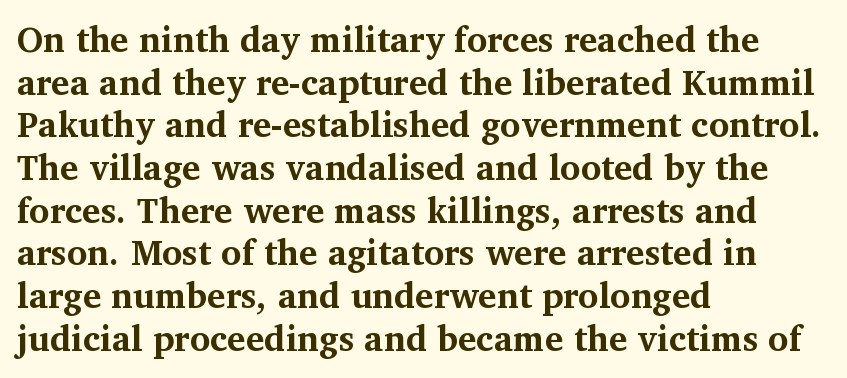
{"serif": "yes", "italic": "no", "bold": "yes", "weight": "bold", "width": "normal", "stroke_contrast": "medium", "x_height": "medium", "monospaced": "no", "underline": "no", "align": "left", "line_spacing_ratio": 1.22, "letter_spacing": "normal", "letter_spacing_em": 0.0, "glyph_px": 35}
